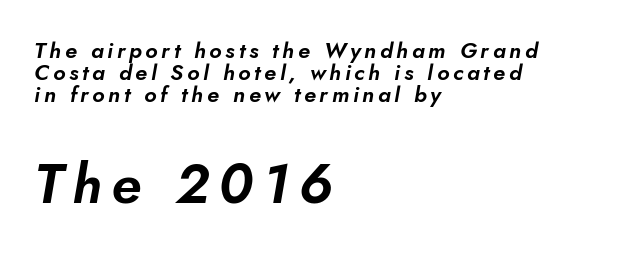
{"italic": "yes", "lean": "right", "slant_degrees": 10, "width": "normal", "stroke_contrast": "low", "x_height": "small", "monospaced": "no", "underline": "no", "align": "left", "line_spacing": "tight", "line_spacing_ratio": 1.0, "larger_block": "second", "size_ratio": 2.5, "glyph_px": 55}
